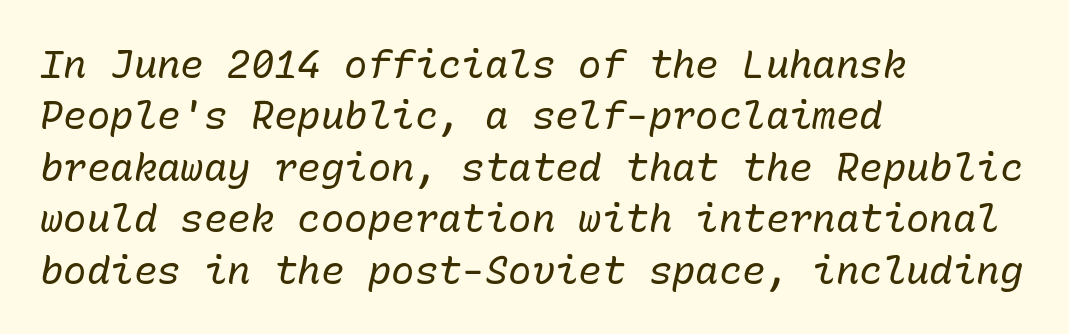
{"italic": "yes", "lean": "right", "slant_degrees": 10, "bold": "no", "weight": "regular", "width": "normal", "stroke_contrast": "low", "x_height": "medium", "monospaced": "yes", "underline": "no", "align": "left", "line_spacing": "normal", "line_spacing_ratio": 1.32, "letter_spacing": "normal", "letter_spacing_em": 0.0, "glyph_px": 39}
